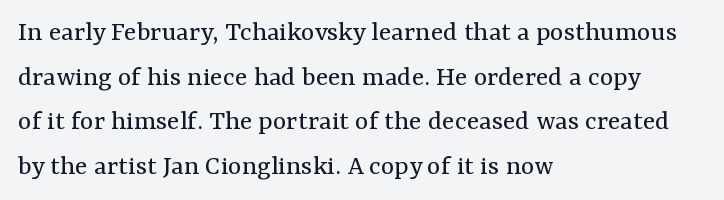
Q: Is the text bold? A: No.
Q: Is the text italic (slanted)? A: No, it is upright.
Q: Is the typeface a serif or a sans-serif typeface? A: Serif.
Q: Is the text underlined? A: No.
Q: How is the paragraph aligned? A: Left-aligned.
Q: Is the spacing between letters normal or unusually wide? A: Normal.
Q: Is the spacing between lines tight, normal or loose? A: Normal.
Q: Width (condensed, normal, or wide)? A: Normal.
Q: Stroke contrast? A: Medium.
Q: x-height? A: Medium.
Q: Monospaced? A: No.
